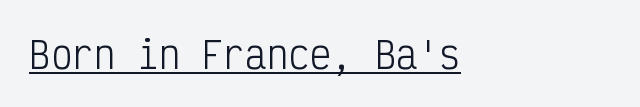
Q: Is the text bold? A: No.
Q: Is the text italic (slanted)? A: No, it is upright.
Q: Is the typeface a serif or a sans-serif typeface? A: Sans-serif.
Q: Is the text underlined? A: Yes.
Q: How is the paragraph aligned? A: Left-aligned.
Q: Is the spacing between letters normal or unusually wide? A: Normal.
Q: Width (condensed, normal, or wide)? A: Condensed.
Q: Stroke contrast? A: Low.
Q: x-height? A: Medium.
Q: Monospaced? A: Yes.
